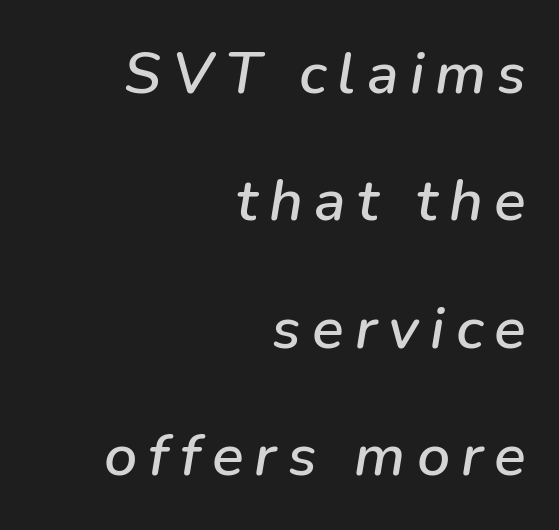
Beneath every word, the page is bare. One-word summary of the alignment: right. Each letter keeps its own natural width here, so spacing adapts to shape. The face used here has a pronounced slope to its letters.
